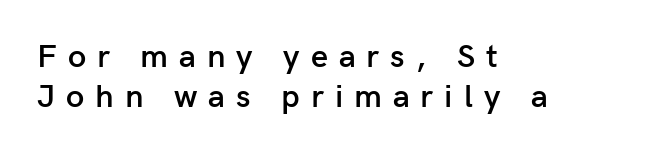
The type is letterspaced generously, with wide tracking. The typography opts for an upright posture over an oblique one. If you drew a ruler down the left edge, every line would touch it. I'd describe the lettering as semibold — firm but not a full bold.
